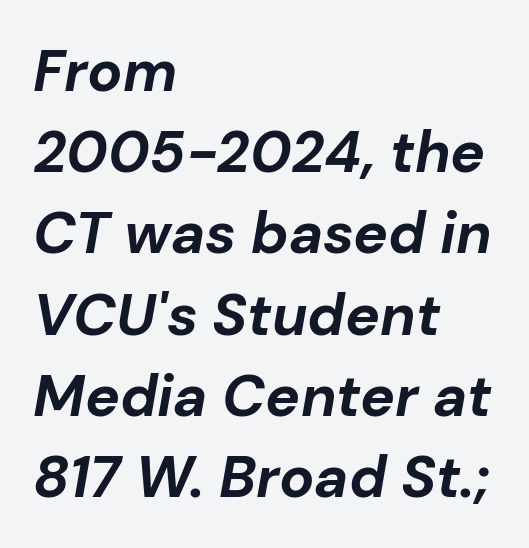
The image shows 58 px bold type, italic (leaning right); set left-aligned, normal line spacing (1.4x), normal letter spacing, not underlined; low stroke contrast and a medium x-height.
